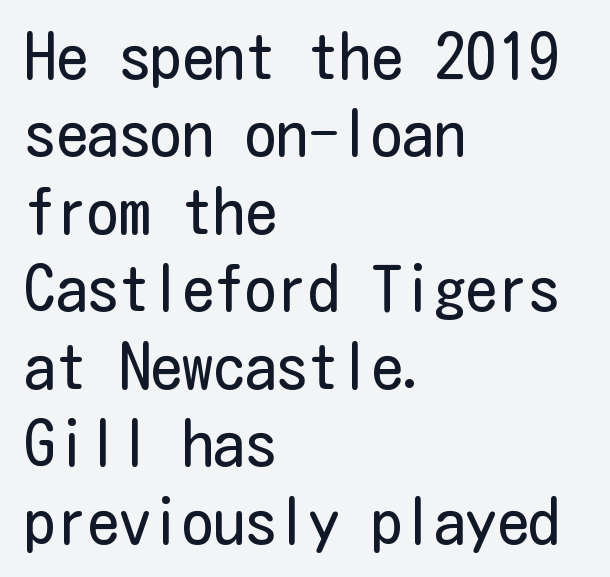
Q: Is the text bold? A: No.
Q: Is the text italic (slanted)? A: No, it is upright.
Q: Is the typeface a serif or a sans-serif typeface? A: Sans-serif.
Q: Is the text underlined? A: No.
Q: How is the paragraph aligned? A: Left-aligned.
Q: Is the spacing between letters normal or unusually wide? A: Normal.
Q: Width (condensed, normal, or wide)? A: Condensed.
Q: Stroke contrast? A: Low.
Q: x-height? A: Medium.
